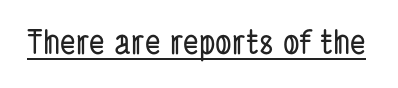
Has an underline been added? It has. In terms of letterspacing, this is plain default setting. The letters advance in unequal steps, a hallmark of proportional type. Classification — sans serif.
